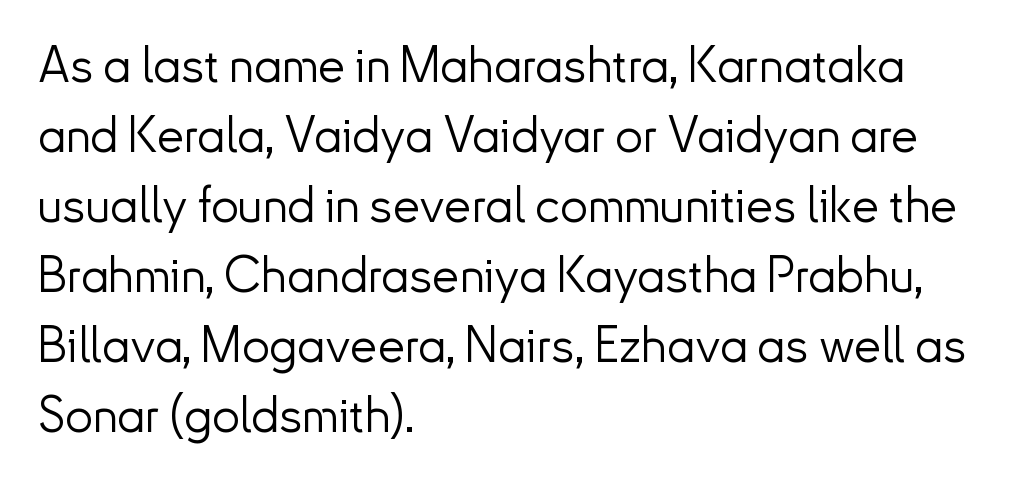
The image shows 49 px light sans-serif type, upright; set left-aligned, normal line spacing (1.43x), normal letter spacing, not underlined; low stroke contrast and a small x-height.
